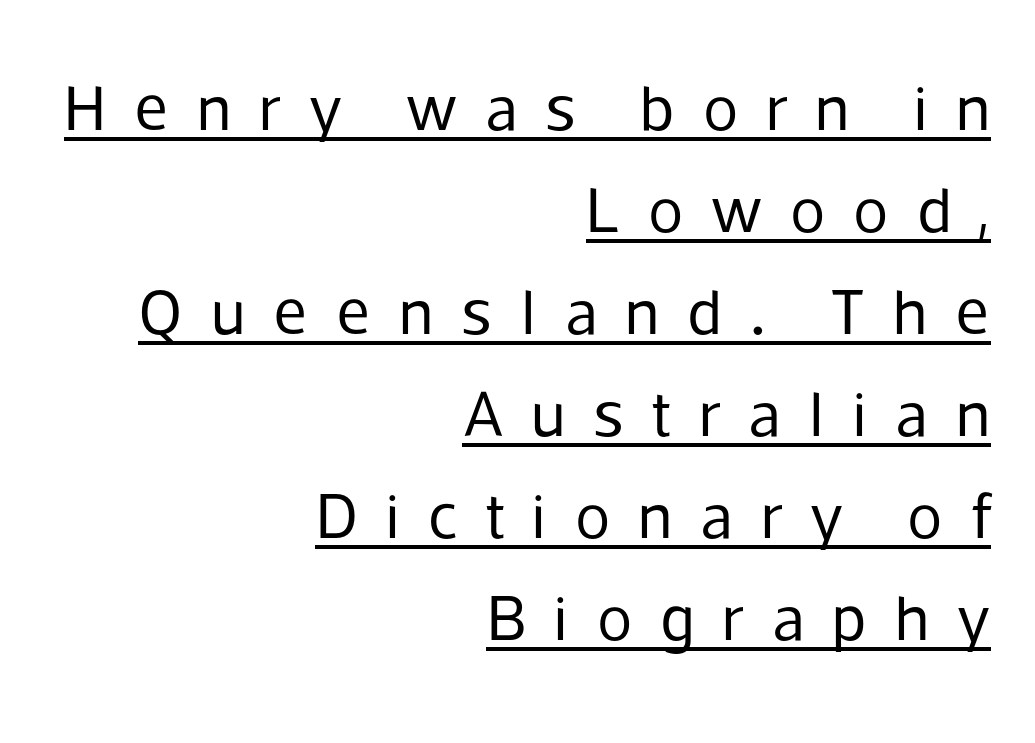
The image shows 65 px regular-weight sans-serif type, upright; set right-aligned, normal line spacing (1.57x), unusually wide letter spacing (+0.43 em), underlined; low stroke contrast and a medium x-height.
